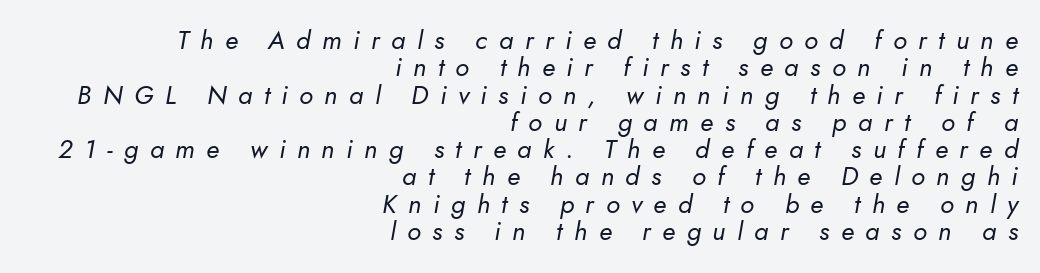
The block of text is dense from top to bottom, with scant space between rows. The cut favours lightness, reaching ordinary text weight at its darkest. Designer's note — italics engaged. A student would call this right alignment; a typographer would say flush right, rag left. Glance below the letters and you will spot only blank space. Inter-character spacing is expanded well beyond the font's built-in metrics.
